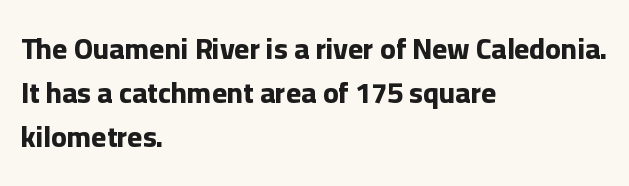
The image shows 29 px bold sans-serif type, upright; set left-aligned, normal line spacing (1.52x), normal letter spacing, not underlined; low stroke contrast and a medium x-height.
